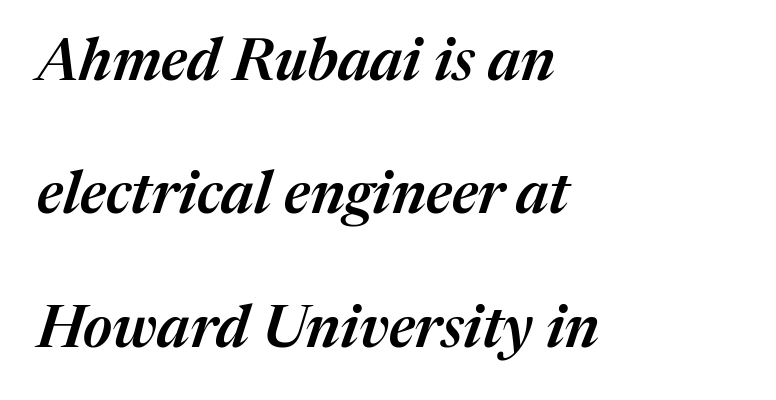
Q: Is the text bold? A: Semi-bold.
Q: Is the text italic (slanted)? A: Yes, it leans right by about 17 degrees.
Q: Is the text underlined? A: No.
Q: How is the paragraph aligned? A: Left-aligned.
Q: Is the spacing between letters normal or unusually wide? A: Normal.
Q: Is the spacing between lines tight, normal or loose? A: Loose.
Q: Width (condensed, normal, or wide)? A: Normal.
Q: Stroke contrast? A: Medium.
Q: x-height? A: Medium.
Q: Monospaced? A: No.
